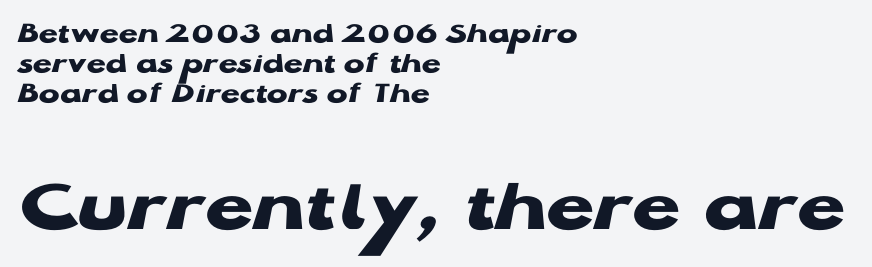
{"serif": "no", "italic": "no", "bold": "yes", "weight": "heavy", "width": "wide", "stroke_contrast": "low", "x_height": "medium", "monospaced": "no", "underline": "no", "align": "left", "line_spacing": "tight", "line_spacing_ratio": 0.96, "letter_spacing": "normal", "letter_spacing_em": 0.0, "larger_block": "second", "size_ratio": 2.52, "glyph_px": 78}
